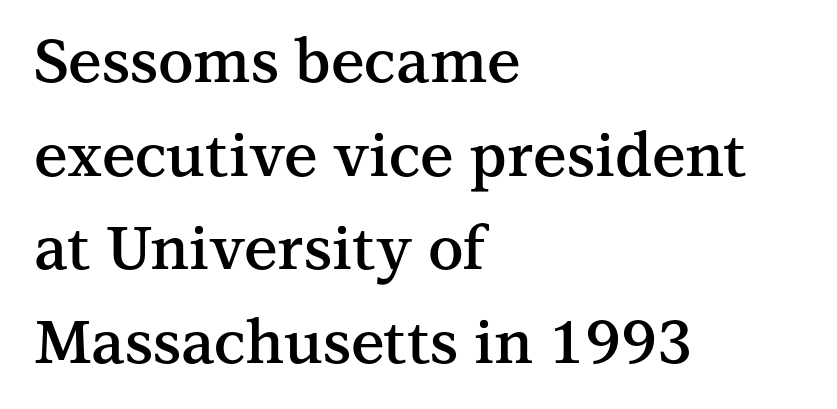
The image shows 60 px semibold serif type, upright; set left-aligned, normal line spacing (1.56x), normal letter spacing, not underlined; medium stroke contrast and a medium x-height.
